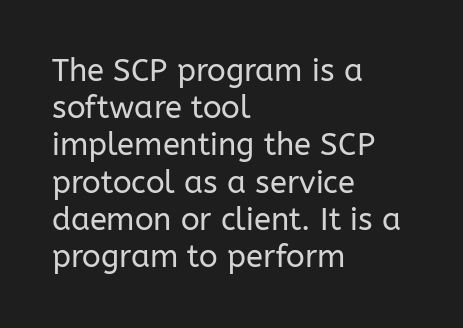
{"serif": "no", "italic": "no", "bold": "no", "weight": "regular", "width": "normal", "stroke_contrast": "low", "x_height": "medium", "monospaced": "no", "underline": "no", "align": "left", "line_spacing_ratio": 1.2, "letter_spacing": "normal", "letter_spacing_em": 0.0, "glyph_px": 31}
